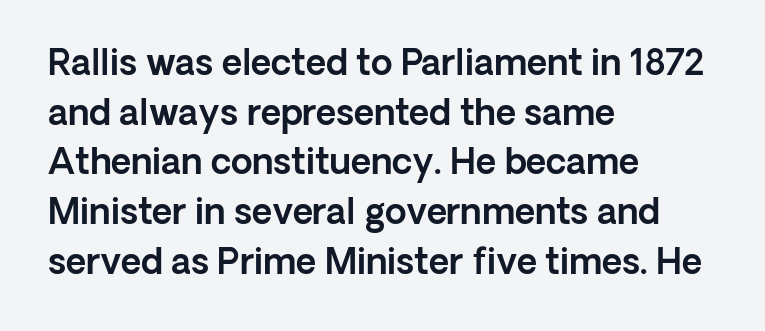
{"serif": "no", "italic": "no", "width": "normal", "x_height": "medium", "monospaced": "no", "underline": "no", "align": "left", "line_spacing": "normal", "line_spacing_ratio": 1.42, "letter_spacing": "normal", "letter_spacing_em": 0.0, "glyph_px": 35}
